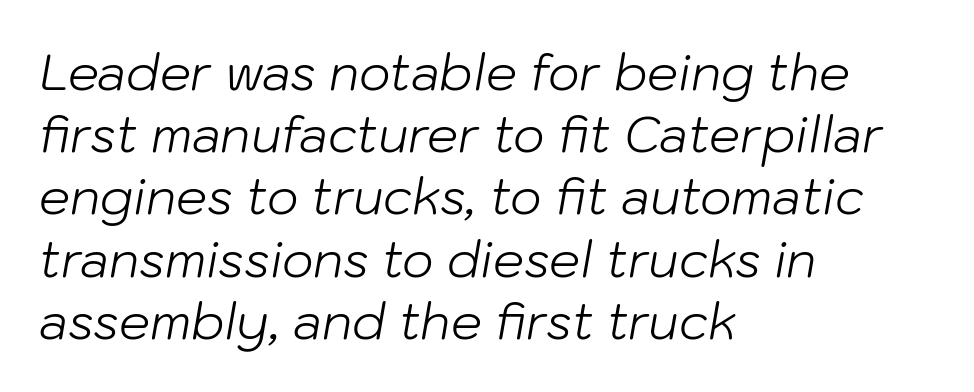
Q: Is the text bold? A: No.
Q: Is the text italic (slanted)? A: Yes, it leans right by about 10 degrees.
Q: Is the text underlined? A: No.
Q: How is the paragraph aligned? A: Left-aligned.
Q: Is the spacing between letters normal or unusually wide? A: Normal.
Q: Is the spacing between lines tight, normal or loose? A: Normal.
Q: Width (condensed, normal, or wide)? A: Normal.
Q: Stroke contrast? A: Low.
Q: x-height? A: Medium.
Q: Monospaced? A: No.
